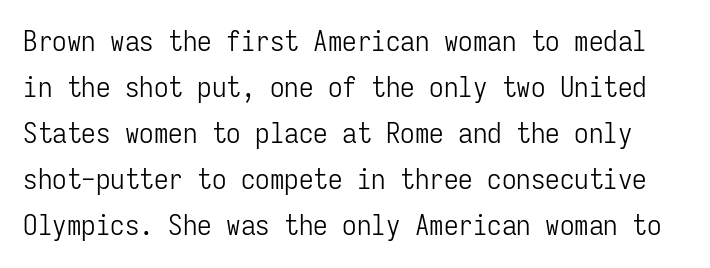
{"serif": "no", "italic": "no", "bold": "no", "weight": "light", "width": "condensed", "stroke_contrast": "low", "x_height": "medium", "monospaced": "yes", "underline": "no", "line_spacing": "normal", "line_spacing_ratio": 1.59, "letter_spacing": "normal", "letter_spacing_em": 0.0, "glyph_px": 29}
